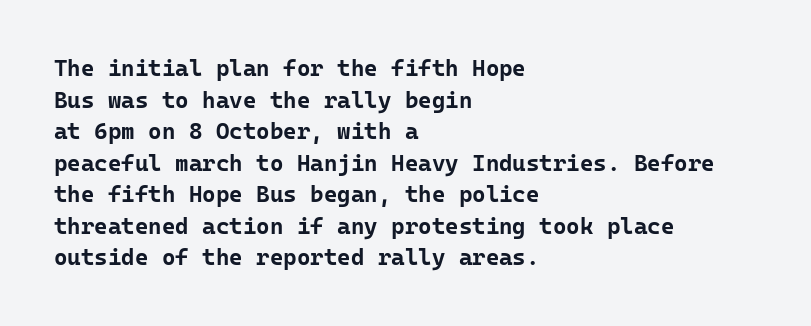
One glance says typical: line gaps are just what's usual. The letters stand upright; this is a roman face. These lines stack with their left ends in a neat column. Bold? Absolutely — the strokes are thick and heavy.
